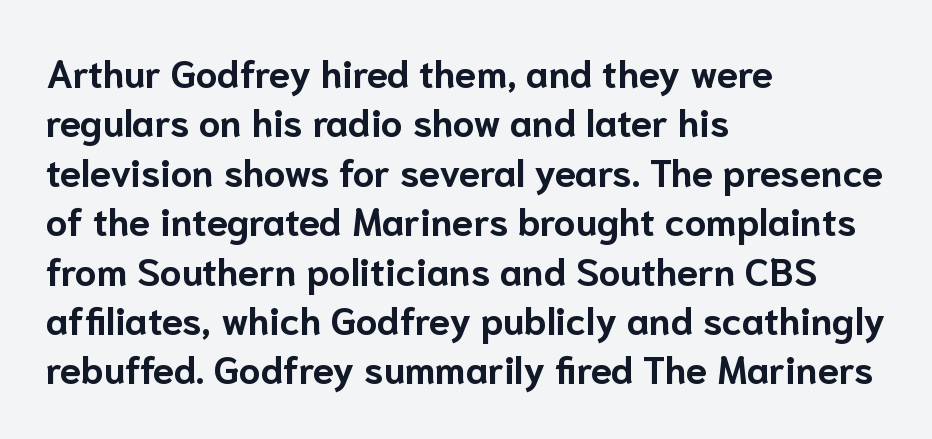
Here the glyphs are tracked normally, forming tight word shapes. What weight is shown? A full bold with thick strokes. Does the leading feel generous? No, just average. The compositor pushed each line to the left boundary.
